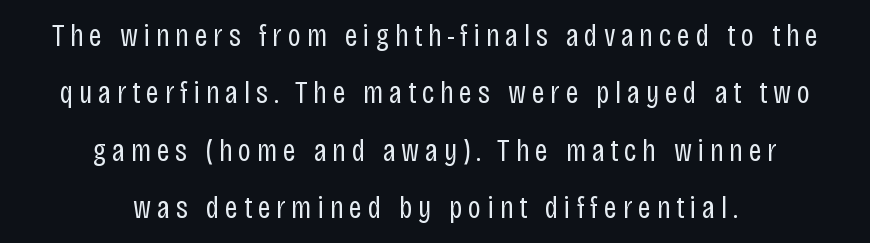
Q: Is the text bold? A: No.
Q: Is the text italic (slanted)? A: No, it is upright.
Q: Is the typeface a serif or a sans-serif typeface? A: Sans-serif.
Q: Is the text underlined? A: No.
Q: How is the paragraph aligned? A: Centered.
Q: Width (condensed, normal, or wide)? A: Condensed.
Q: Stroke contrast? A: Low.
Q: x-height? A: Large.
Q: Monospaced? A: No.
